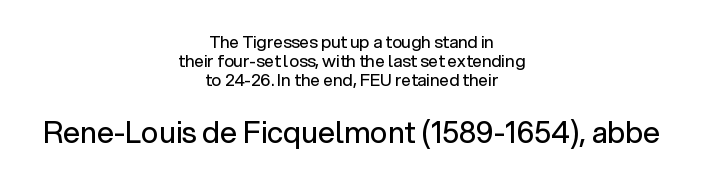
{"serif": "no", "italic": "no", "bold": "no", "weight": "regular", "width": "normal", "stroke_contrast": "low", "x_height": "medium", "monospaced": "no", "underline": "no", "align": "center", "line_spacing": "tight", "line_spacing_ratio": 1.12, "letter_spacing": "normal", "letter_spacing_em": 0.0, "larger_block": "second", "size_ratio": 1.76, "glyph_px": 30}
